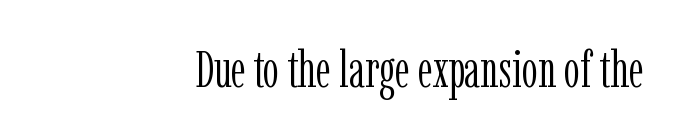
The image shows 51 px light, condensed serif type, upright; set right-aligned, normal letter spacing, not underlined; low stroke contrast and a medium x-height.
